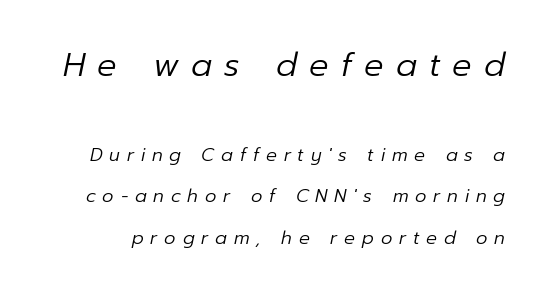
The image shows 32 px regular-weight type, italic (leaning right); set loose line spacing (2.31x), unusually wide letter spacing (+0.38 em), not underlined; the first (top) block is 1.78x larger; low stroke contrast and a medium x-height.
